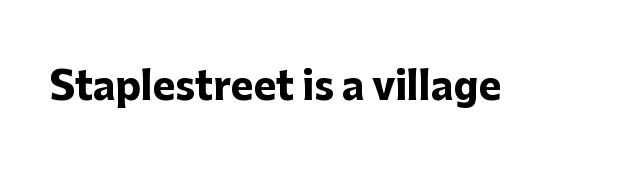
{"serif": "no", "italic": "no", "bold": "yes", "weight": "heavy", "width": "normal", "stroke_contrast": "low", "x_height": "medium", "monospaced": "no", "underline": "no", "letter_spacing": "normal", "letter_spacing_em": 0.0, "glyph_px": 38}
